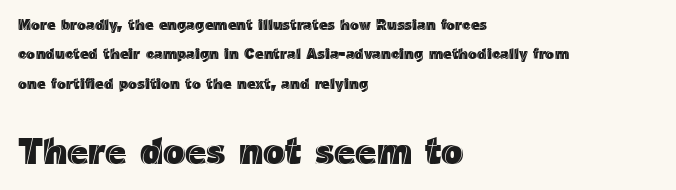
Character size in the trailing block exceeds that of the leading block. The designer dialed line spacing up above the default. Here the designer chose a conventional face with non-uniform glyph widths. The rendering keeps characters at their native spacing.
